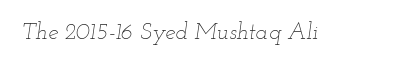
The image shows 23 px text type, italic (leaning right); set normal letter spacing, not underlined.
